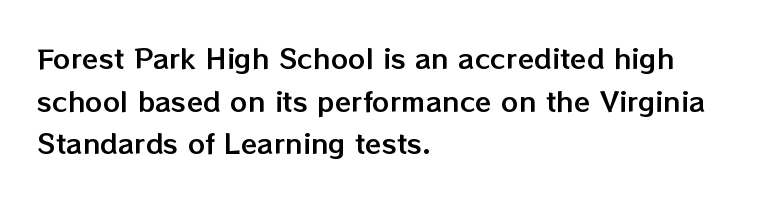
The image shows 27 px text type, upright; set left-aligned, normal line spacing (1.58x), normal letter spacing, not underlined.
